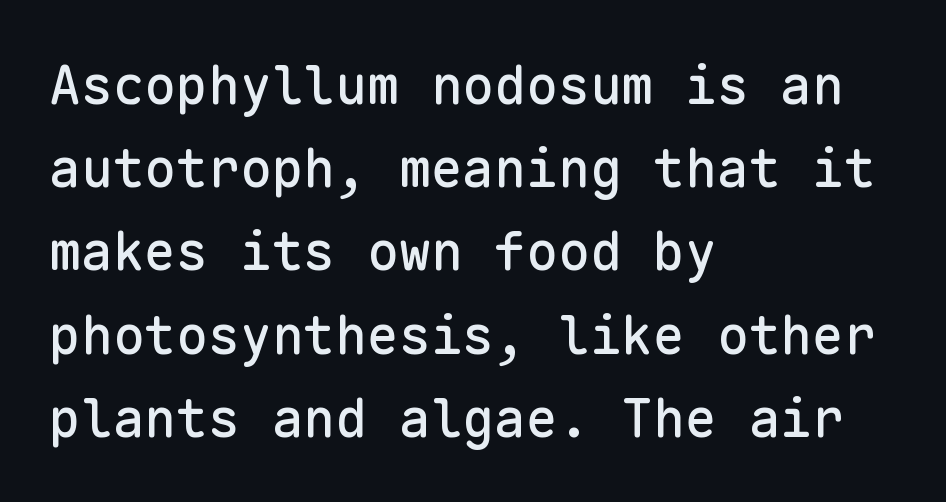
The image shows 53 px sans-serif type, upright, monospaced; set left-aligned, normal line spacing (1.57x), normal letter spacing, not underlined; low stroke contrast and a medium x-height.
